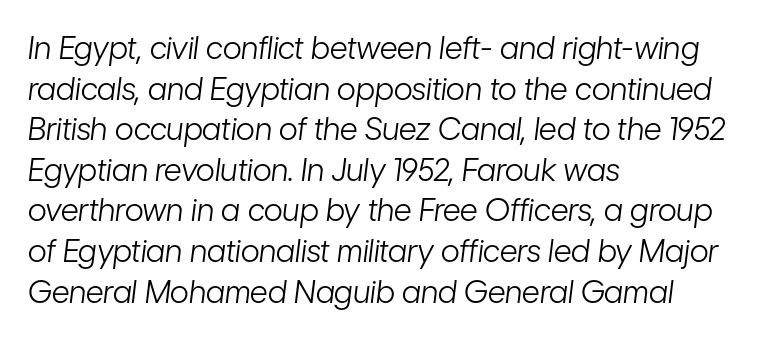
Q: Is the text bold? A: No.
Q: Is the text italic (slanted)? A: Yes, it leans right by about 7 degrees.
Q: Is the text underlined? A: No.
Q: How is the paragraph aligned? A: Left-aligned.
Q: Is the spacing between letters normal or unusually wide? A: Normal.
Q: Is the spacing between lines tight, normal or loose? A: Normal.
Q: Width (condensed, normal, or wide)? A: Condensed.
Q: Stroke contrast? A: Low.
Q: x-height? A: Medium.
Q: Monospaced? A: No.
